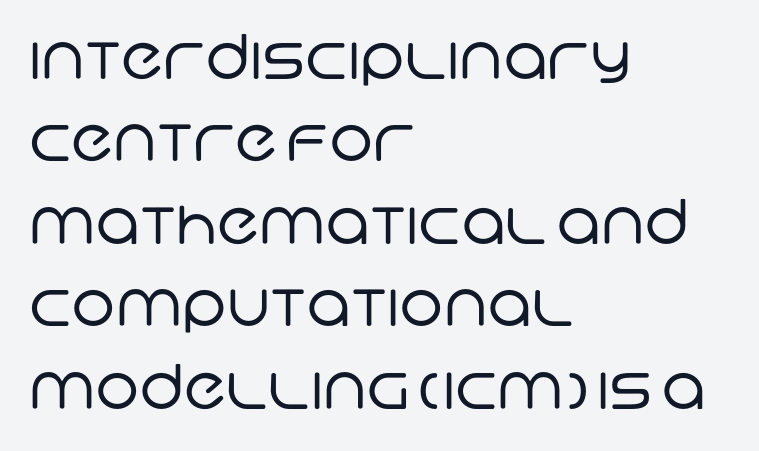
{"serif": "no", "bold": "no", "weight": "regular", "width": "normal", "stroke_contrast": "low", "x_height": "large", "monospaced": "no", "underline": "no", "align": "left", "line_spacing": "normal", "line_spacing_ratio": 1.33, "letter_spacing": "normal", "letter_spacing_em": 0.0, "glyph_px": 62}
